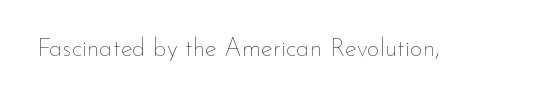
The image shows 25 px text type, upright; set normal letter spacing, not underlined.
